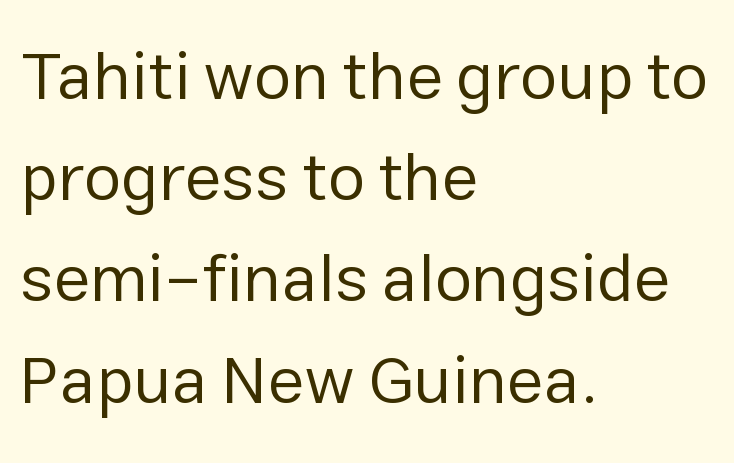
A student would call this left alignment; a typographer would say flush left, rag right. Each word holds together tightly as a unit, with standard inter-letter gaps. These lines sit exactly where default settings would place them. Note the varied advance widths — an 'i' is clearly narrower than an 'm'. Words float on clear page, feet unadorned. No chunkiness to these letters — they're not bold.
